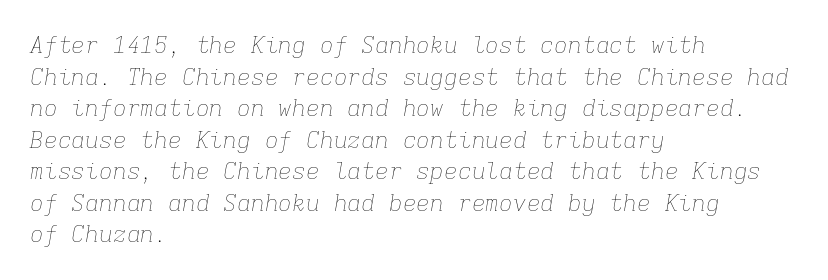
The image shows 23 px text type, italic (leaning right); set left-aligned, normal line spacing (1.37x), normal letter spacing, not underlined.
